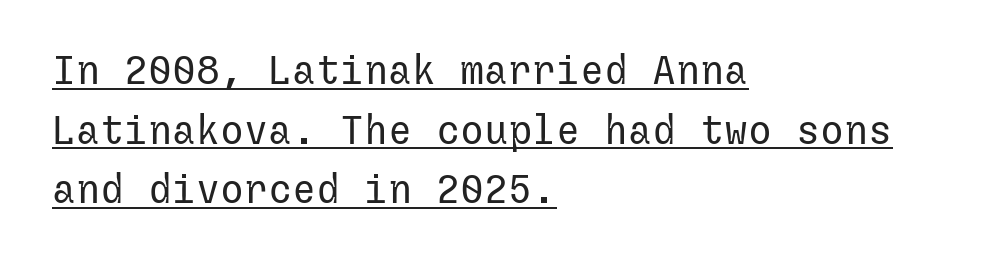
Is this a sans? Yes — the strokes have no serifs. The horizontal fit of the characters is conventional and even. Compared with undecorated copy, this sample adds a rule below the words. Successive baselines arrive at the customary interval. The passage is arranged the way most books set body copy — flush left. Summary of weight: not heavy and not bold.
